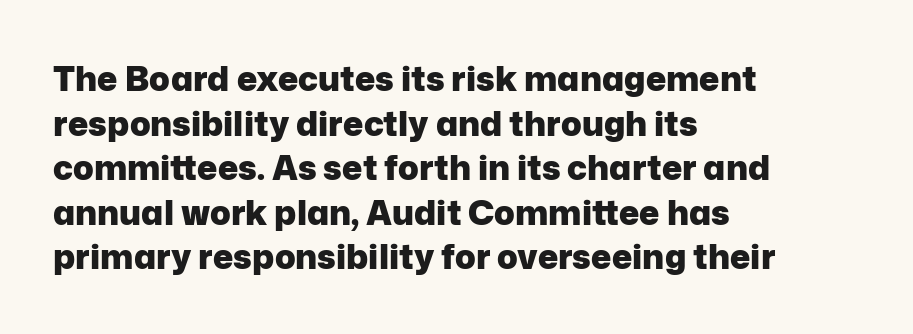
The image shows 34 px heavy sans-serif type, upright; set left-aligned, normal line spacing (1.31x), normal letter spacing, not underlined; low stroke contrast and a medium x-height.
